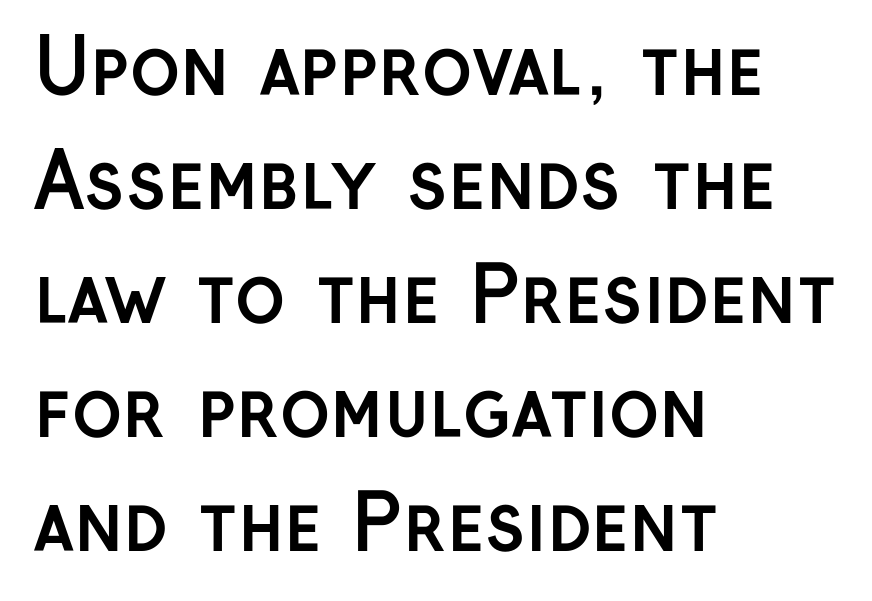
Q: Is the text bold? A: Yes.
Q: Is the text italic (slanted)? A: No, it is upright.
Q: Is the typeface a serif or a sans-serif typeface? A: Sans-serif.
Q: Is the text underlined? A: No.
Q: How is the paragraph aligned? A: Left-aligned.
Q: Is the spacing between letters normal or unusually wide? A: Normal.
Q: Is the spacing between lines tight, normal or loose? A: Normal.
Q: Width (condensed, normal, or wide)? A: Normal.
Q: Stroke contrast? A: Low.
Q: x-height? A: Medium.
Q: Monospaced? A: No.
